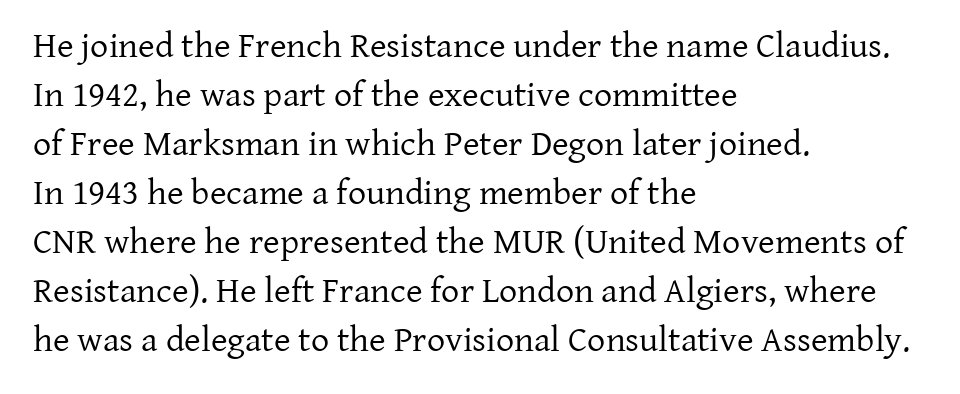
{"serif": "yes", "italic": "no", "bold": "no", "weight": "regular", "width": "normal", "stroke_contrast": "low", "x_height": "medium", "monospaced": "no", "underline": "no", "align": "left", "line_spacing": "normal", "line_spacing_ratio": 1.36, "letter_spacing": "normal", "letter_spacing_em": 0.0, "glyph_px": 36}
